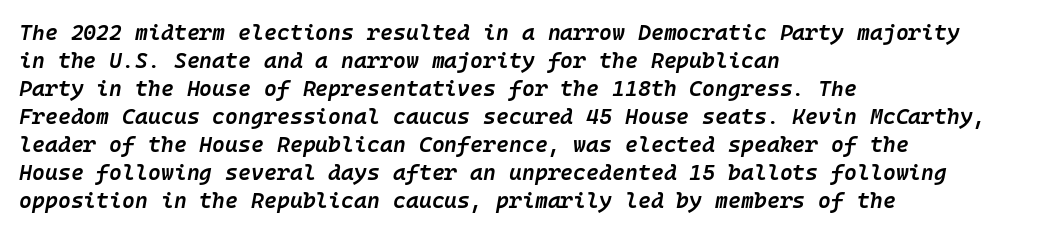
This rendering features lettering with no underline. Slant detected: the letters are inclined. The strokes are fattened partway — semibold, not bold. Horizontal bands of white between lines are of average thickness. The letterforms sit shoulder to shoulder at normal distance. Line starts are locked; line ends wander.
